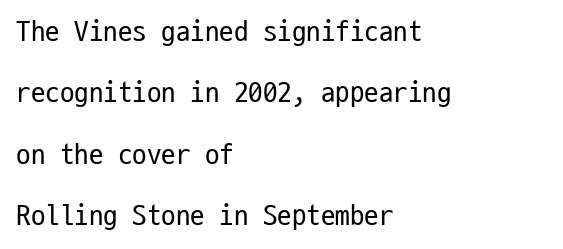
{"serif": "no", "italic": "no", "bold": "no", "weight": "regular", "width": "condensed", "stroke_contrast": "low", "x_height": "medium", "monospaced": "yes", "underline": "no", "align": "left", "line_spacing": "loose", "line_spacing_ratio": 2.12, "letter_spacing": "normal", "letter_spacing_em": 0.0, "glyph_px": 29}
